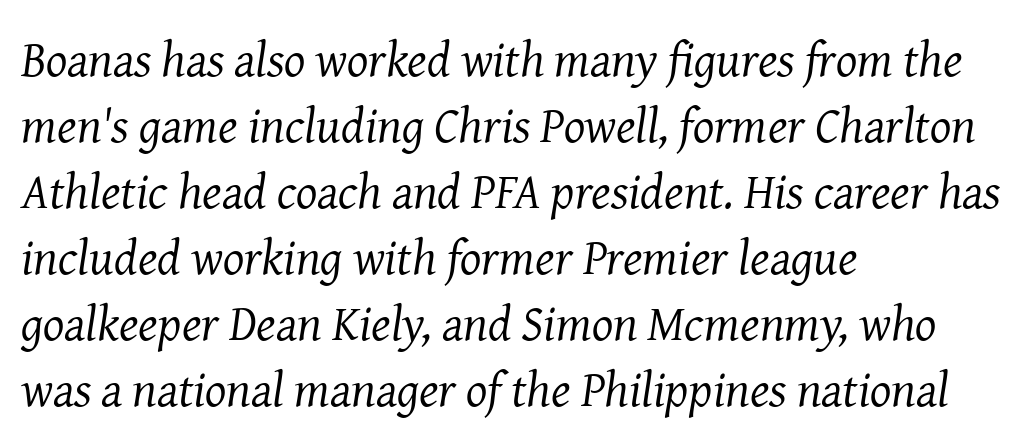
Q: Is the text bold? A: No.
Q: Is the text italic (slanted)? A: Yes, it leans right by about 8 degrees.
Q: Is the typeface a serif or a sans-serif typeface? A: Serif.
Q: Is the text underlined? A: No.
Q: How is the paragraph aligned? A: Left-aligned.
Q: Is the spacing between letters normal or unusually wide? A: Normal.
Q: Is the spacing between lines tight, normal or loose? A: Normal.
Q: Width (condensed, normal, or wide)? A: Normal.
Q: Stroke contrast? A: Medium.
Q: x-height? A: Medium.
Q: Monospaced? A: No.
